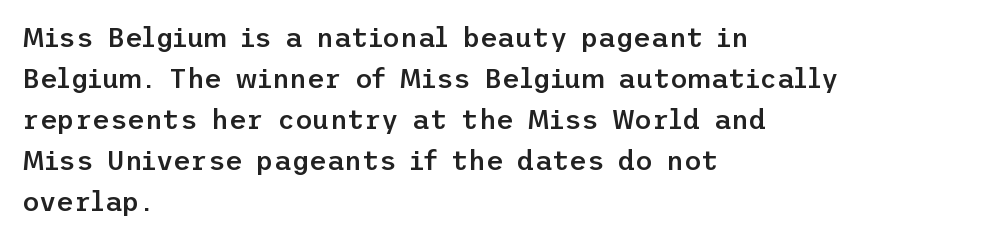
The image shows 27 px text type, upright; set left-aligned, normal line spacing (1.52x), normal letter spacing, not underlined.
